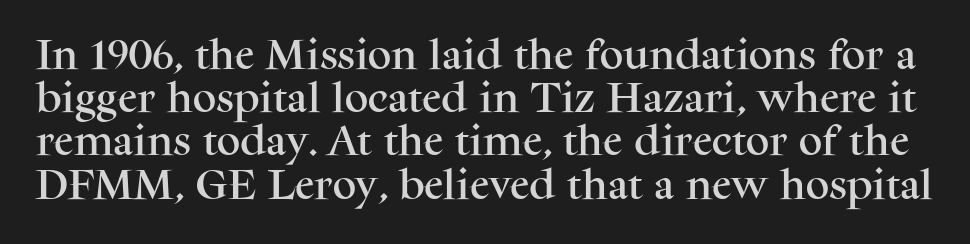
{"serif": "yes", "italic": "no", "width": "normal", "stroke_contrast": "medium", "x_height": "medium", "monospaced": "no", "underline": "no", "line_spacing": "normal", "line_spacing_ratio": 1.31, "letter_spacing": "normal", "letter_spacing_em": 0.0, "glyph_px": 33}
